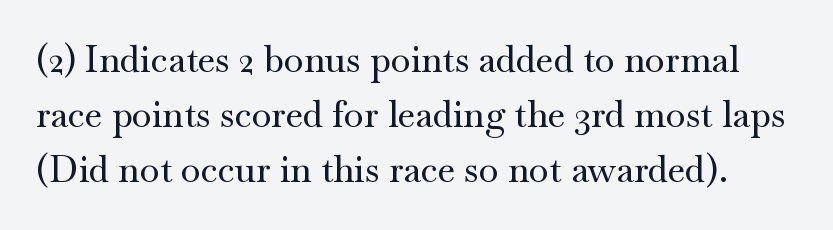
The image shows 36 px wide serif type, upright; set normal line spacing (1.53x), normal letter spacing, not underlined; medium stroke contrast and a small x-height.
